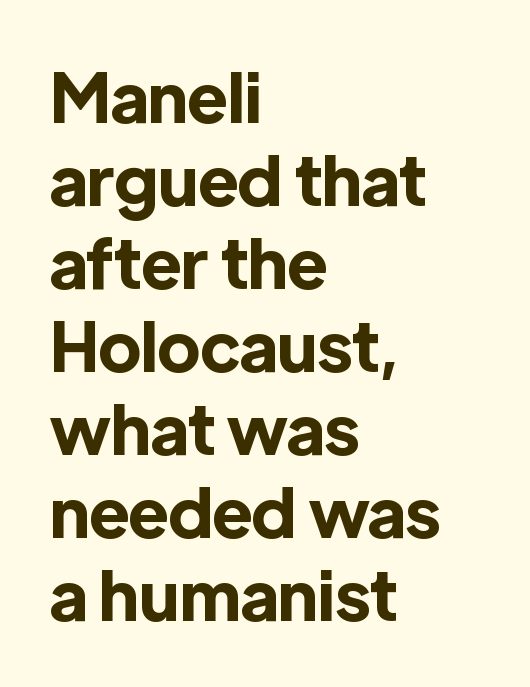
{"serif": "no", "italic": "no", "bold": "yes", "weight": "bold", "width": "normal", "x_height": "medium", "monospaced": "no", "underline": "no", "align": "left", "line_spacing_ratio": 1.22, "letter_spacing": "normal", "letter_spacing_em": 0.0, "glyph_px": 68}
